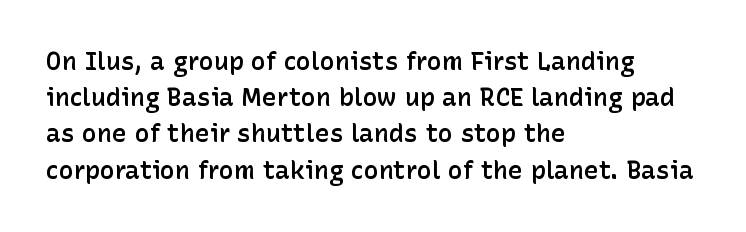
Caption: semibold face, moderately heavy strokes. Type without underlining. Quick note: interline space is typical. Vertical strokes here are truly vertical. Caption: multi-line text, flush left, ragged right.
